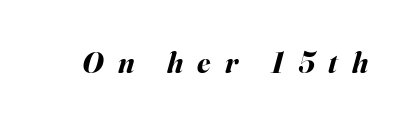
The image shows 30 px bold type, italic (leaning right); set unusually wide letter spacing (+0.47 em), not underlined; medium stroke contrast and a small x-height.
